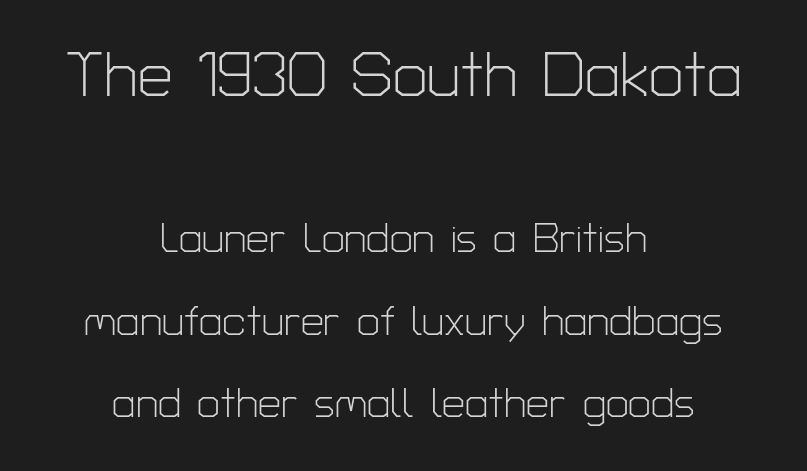
Q: Is the text bold? A: No.
Q: Is the text italic (slanted)? A: No, it is upright.
Q: Is the typeface a serif or a sans-serif typeface? A: Sans-serif.
Q: Is the text underlined? A: No.
Q: How is the paragraph aligned? A: Centered.
Q: Is the spacing between letters normal or unusually wide? A: Normal.
Q: Is the spacing between lines tight, normal or loose? A: Loose.
Q: Which block of text is set in a larger size, the first (top) or the second (bottom)? A: The first (top) one.
Q: Width (condensed, normal, or wide)? A: Normal.
Q: Stroke contrast? A: Low.
Q: x-height? A: Medium.
Q: Monospaced? A: No.
